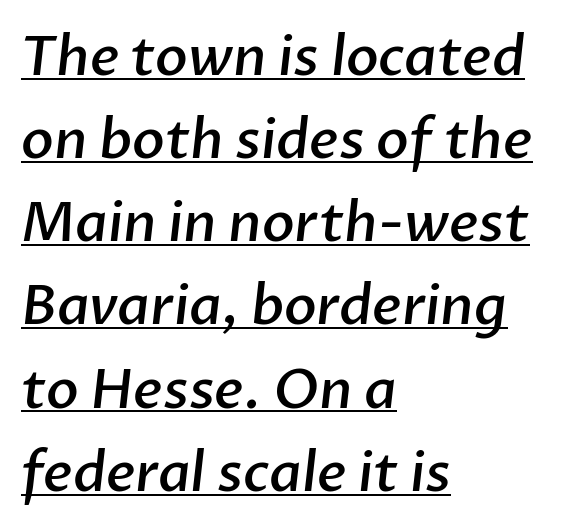
{"serif": "no", "bold": "semi", "weight": "semibold", "width": "normal", "stroke_contrast": "low", "x_height": "medium", "monospaced": "no", "underline": "yes", "align": "left", "line_spacing": "normal", "line_spacing_ratio": 1.54, "letter_spacing": "normal", "letter_spacing_em": 0.0, "glyph_px": 54}
